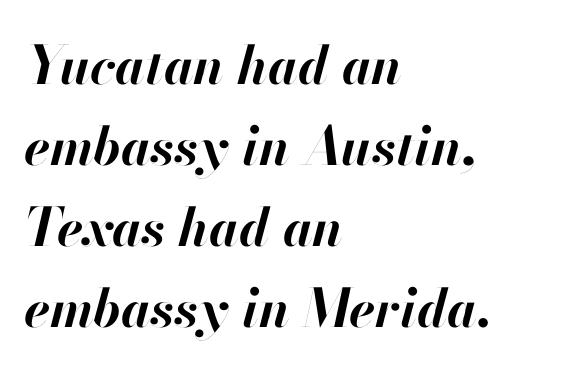
The image shows 53 px bold type, italic (leaning right); set left-aligned, normal line spacing (1.53x), normal letter spacing, not underlined; high stroke contrast and a small x-height.
